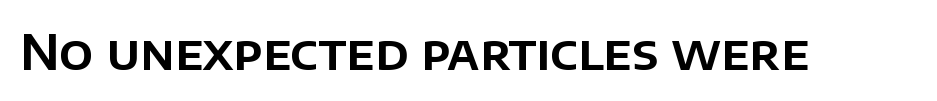
The image shows 48 px sans-serif type, upright; set normal letter spacing, not underlined; low stroke contrast and a large x-height.
